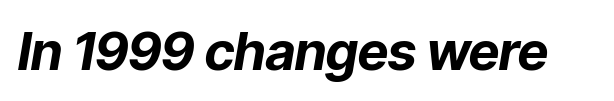
What stands out about the letter spacing? Nothing — it is the standard amount. When letters slant like this, we call the style italic. Glance below the letters and you will spot only blank space. These lines carry a lot of weight — the face is fully bold.
